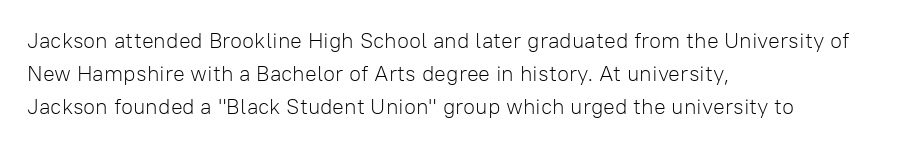
{"italic": "no", "bold": "no", "underline": "no", "align": "left", "line_spacing": "normal", "line_spacing_ratio": 1.51, "letter_spacing": "normal", "letter_spacing_em": 0.0, "glyph_px": 22}
